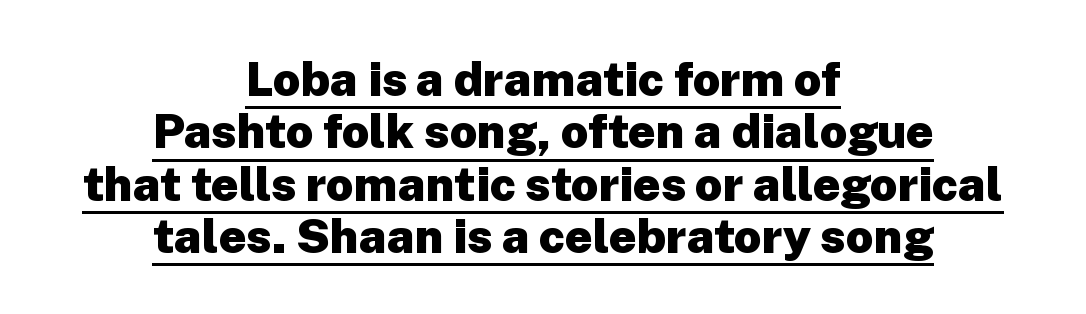
The image shows 48 px heavy sans-serif type, upright; set centered, tight line spacing (1.09x), normal letter spacing, underlined; low stroke contrast and a medium x-height.
